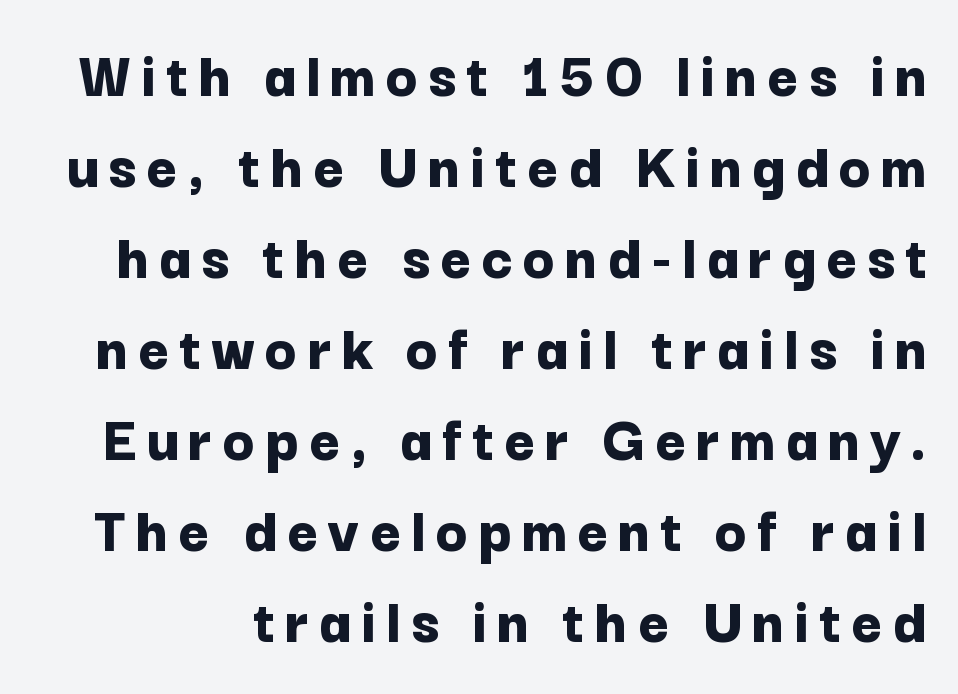
Q: Is the text bold? A: Yes.
Q: Is the text italic (slanted)? A: No, it is upright.
Q: Is the typeface a serif or a sans-serif typeface? A: Sans-serif.
Q: Is the text underlined? A: No.
Q: Is the spacing between lines tight, normal or loose? A: Normal.
Q: Width (condensed, normal, or wide)? A: Normal.
Q: Stroke contrast? A: Low.
Q: x-height? A: Medium.
Q: Monospaced? A: No.
